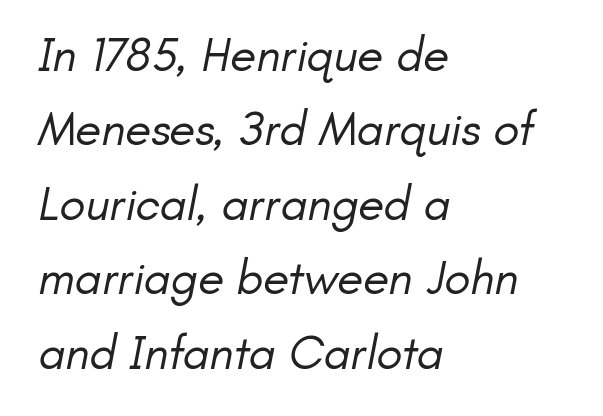
{"serif": "no", "bold": "no", "weight": "regular", "width": "normal", "stroke_contrast": "low", "x_height": "small", "monospaced": "no", "underline": "no", "align": "left", "line_spacing": "normal", "line_spacing_ratio": 1.55, "letter_spacing": "normal", "letter_spacing_em": 0.0, "glyph_px": 48}
